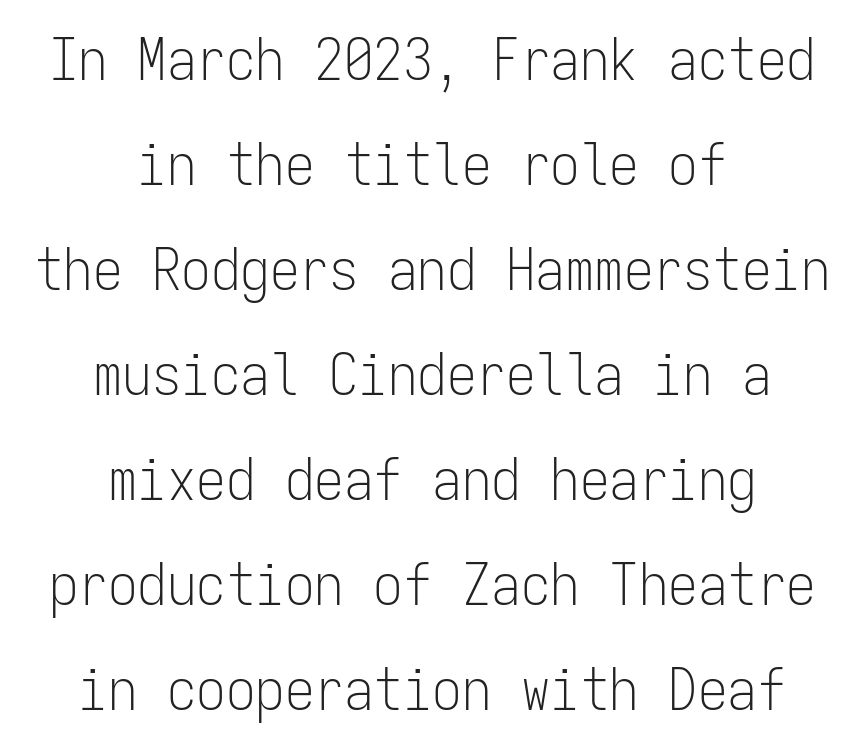
Q: Is the text bold? A: No.
Q: Is the text italic (slanted)? A: No, it is upright.
Q: Is the typeface a serif or a sans-serif typeface? A: Sans-serif.
Q: Is the text underlined? A: No.
Q: How is the paragraph aligned? A: Centered.
Q: Is the spacing between letters normal or unusually wide? A: Normal.
Q: Width (condensed, normal, or wide)? A: Condensed.
Q: Stroke contrast? A: Low.
Q: x-height? A: Medium.
Q: Monospaced? A: Yes.
